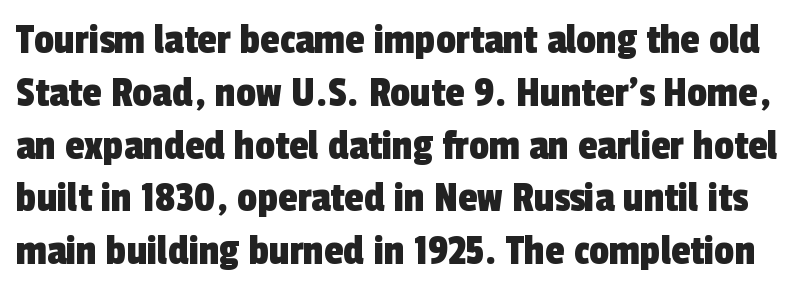
This sample uses plain, unmodified letter spacing. Varying glyph widths throughout — classic text-font behaviour. Letters rest on an invisible, unmarked baseline. The designer went with a sans here, leaving each stem footless.
